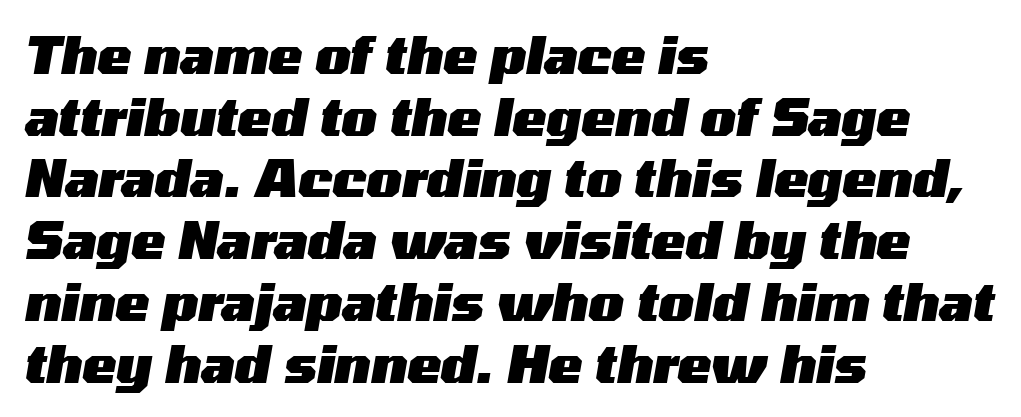
Q: Is the text bold? A: Yes.
Q: Is the text italic (slanted)? A: Yes, it leans right by about 10 degrees.
Q: Is the text underlined? A: No.
Q: How is the paragraph aligned? A: Left-aligned.
Q: Is the spacing between letters normal or unusually wide? A: Normal.
Q: Width (condensed, normal, or wide)? A: Wide.
Q: Stroke contrast? A: Medium.
Q: x-height? A: Medium.
Q: Monospaced? A: No.
